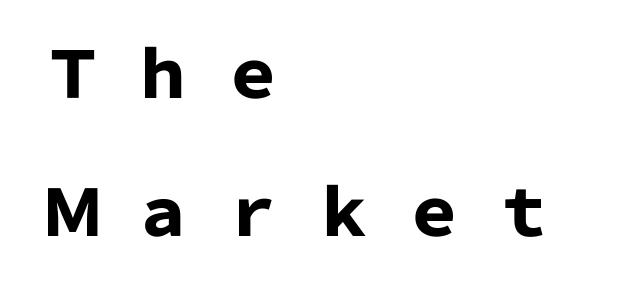
{"serif": "no", "italic": "no", "bold": "yes", "weight": "heavy", "width": "normal", "stroke_contrast": "low", "x_height": "medium", "monospaced": "no", "underline": "no", "align": "left", "line_spacing": "loose", "line_spacing_ratio": 2.15, "letter_spacing": "wide", "letter_spacing_em": 0.41, "glyph_px": 64}
